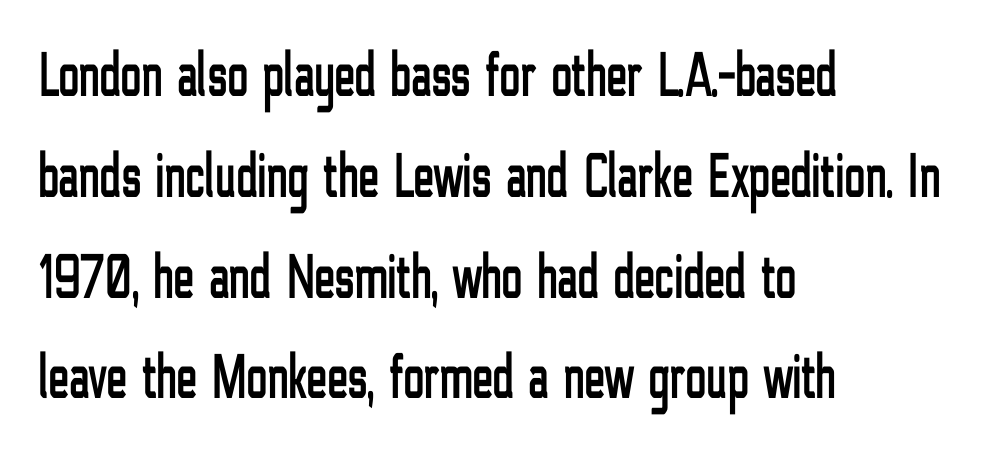
{"serif": "no", "italic": "no", "width": "condensed", "stroke_contrast": "low", "x_height": "medium", "monospaced": "no", "underline": "no", "align": "left", "line_spacing": "normal", "line_spacing_ratio": 1.6, "letter_spacing": "normal", "letter_spacing_em": 0.0, "glyph_px": 63}
